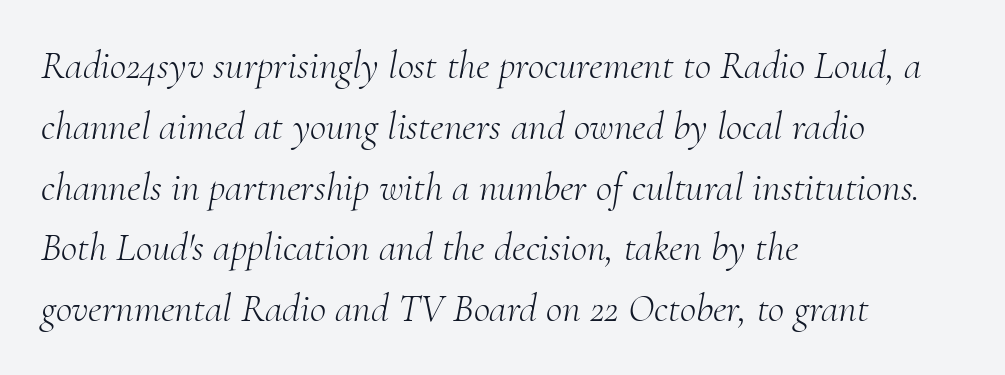
The image shows 40 px light serif type, italic (leaning right); set left-aligned, normal line spacing (1.52x), normal letter spacing, not underlined; medium stroke contrast and a small x-height.
